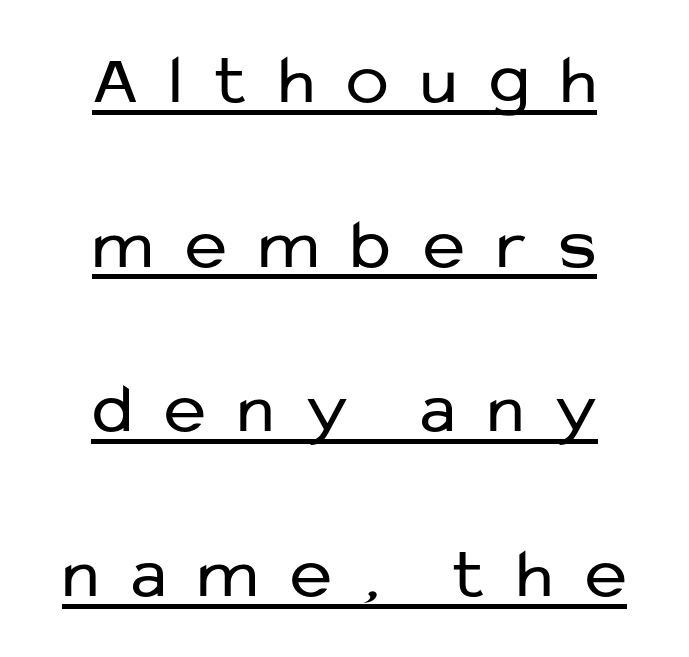
Q: Is the text bold? A: No.
Q: Is the text italic (slanted)? A: No, it is upright.
Q: Is the typeface a serif or a sans-serif typeface? A: Sans-serif.
Q: Is the text underlined? A: Yes.
Q: How is the paragraph aligned? A: Centered.
Q: Is the spacing between letters normal or unusually wide? A: Unusually wide.
Q: Is the spacing between lines tight, normal or loose? A: Loose.
Q: Width (condensed, normal, or wide)? A: Normal.
Q: Stroke contrast? A: Low.
Q: x-height? A: Medium.
Q: Monospaced? A: No.
